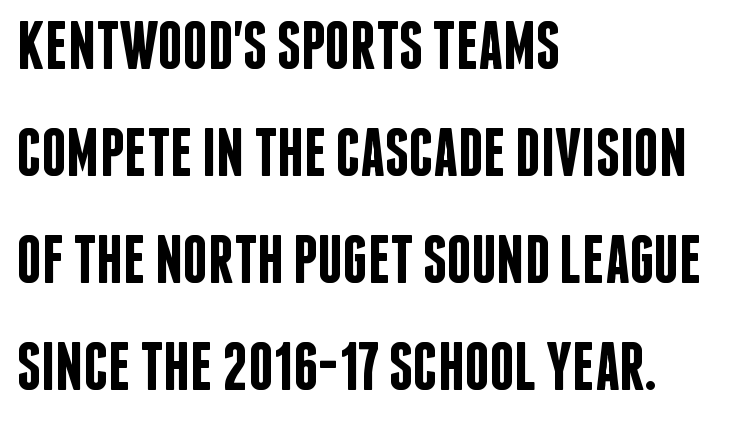
{"serif": "no", "italic": "no", "bold": "semi", "weight": "semibold", "width": "condensed", "stroke_contrast": "low", "x_height": "large", "monospaced": "no", "underline": "no", "align": "left", "line_spacing": "normal", "line_spacing_ratio": 1.55, "letter_spacing": "normal", "letter_spacing_em": 0.0, "glyph_px": 69}
